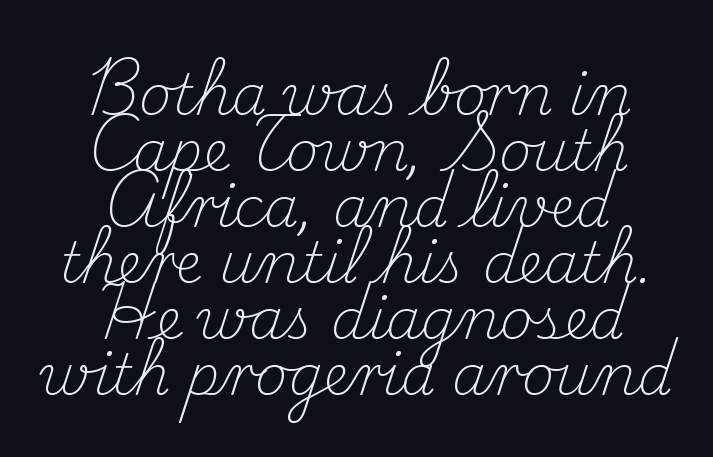
Q: Is the text bold? A: No.
Q: Is the text italic (slanted)? A: Yes.
Q: Is the typeface a serif or a sans-serif typeface? A: Serif.
Q: Is the text underlined? A: No.
Q: How is the paragraph aligned? A: Centered.
Q: Is the spacing between letters normal or unusually wide? A: Normal.
Q: Is the spacing between lines tight, normal or loose? A: Tight.
Q: Width (condensed, normal, or wide)? A: Normal.
Q: Stroke contrast? A: Medium.
Q: x-height? A: Small.
Q: Monospaced? A: No.
